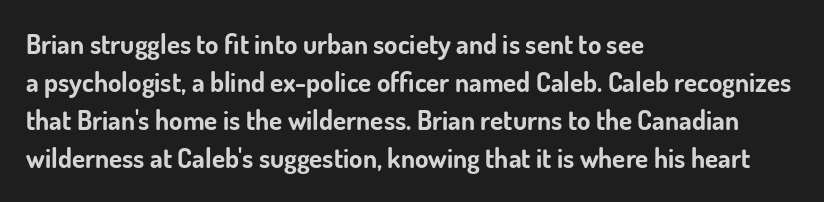
The image shows 27 px bold type, upright; set left-aligned, normal line spacing (1.41x), normal letter spacing, not underlined.
